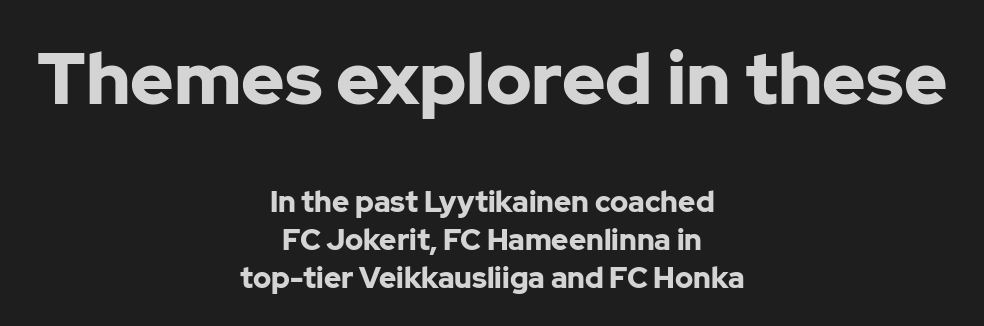
Q: Is the text bold? A: Yes.
Q: Is the text italic (slanted)? A: No, it is upright.
Q: Is the typeface a serif or a sans-serif typeface? A: Sans-serif.
Q: Is the text underlined? A: No.
Q: How is the paragraph aligned? A: Centered.
Q: Is the spacing between letters normal or unusually wide? A: Normal.
Q: Is the spacing between lines tight, normal or loose? A: Normal.
Q: Which block of text is set in a larger size, the first (top) or the second (bottom)? A: The first (top) one.
Q: Width (condensed, normal, or wide)? A: Normal.
Q: Stroke contrast? A: Low.
Q: x-height? A: Medium.
Q: Monospaced? A: No.
